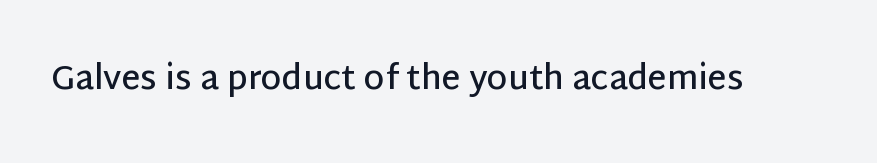
{"serif": "no", "italic": "no", "bold": "semi", "weight": "semibold", "width": "normal", "stroke_contrast": "low", "x_height": "large", "monospaced": "no", "underline": "no", "letter_spacing": "normal", "letter_spacing_em": 0.0, "glyph_px": 33}
